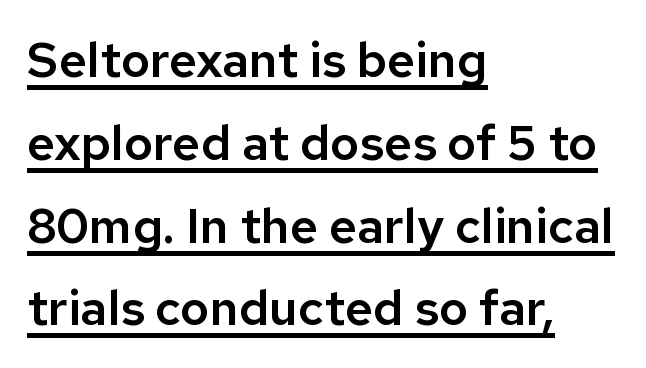
{"serif": "no", "italic": "no", "width": "normal", "stroke_contrast": "low", "x_height": "medium", "monospaced": "no", "underline": "yes", "align": "left", "line_spacing": "normal", "line_spacing_ratio": 1.69, "letter_spacing": "normal", "letter_spacing_em": 0.0, "glyph_px": 49}
